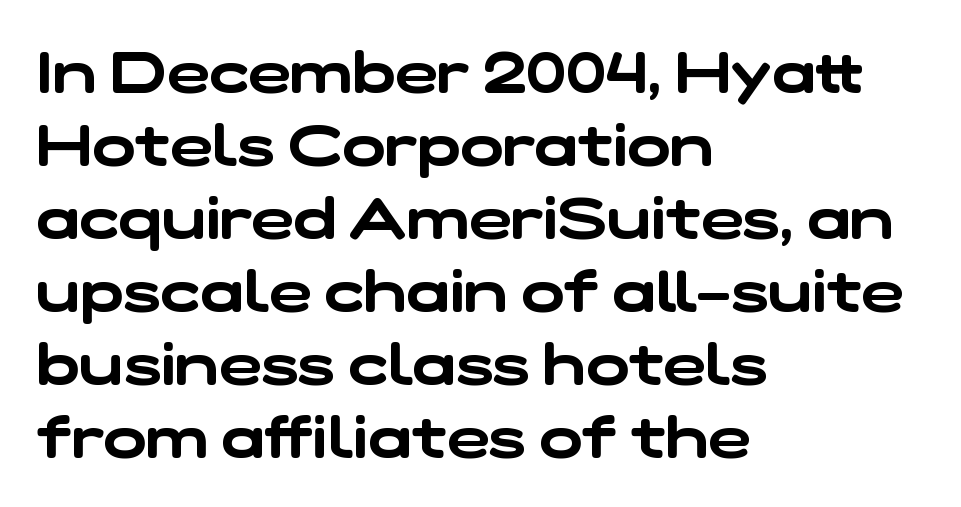
These lines keep a tight, regular rhythm from letter to letter. The rendering uses a moderate line-height, typical for paragraphs. The paragraph shown leans on its left margin. Underline: absent. This is sans-serif lettering, the kind often seen on screens and signage. Each letter keeps its own natural width here, so spacing adapts to shape.
